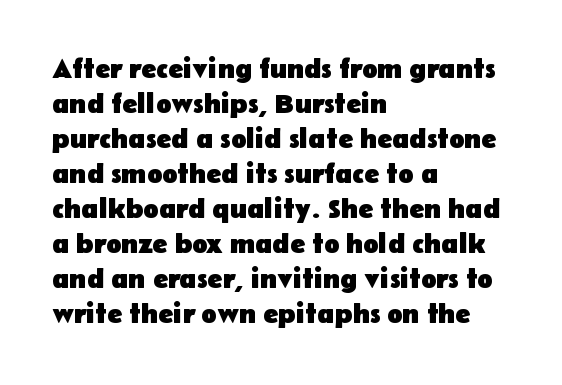
The strip under each line holds only bare page. These lines are rendered in a variable-pitch font. The gaps between neighbouring characters are ordinary and unremarkable. Notice how thick the strokes are: this is what a full bold looks like.
